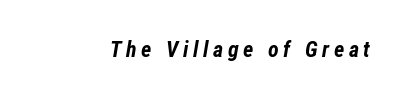
{"italic": "yes", "lean": "right", "slant_degrees": 12, "bold": "yes", "underline": "no", "letter_spacing": "wide", "letter_spacing_em": 0.21, "glyph_px": 22}
